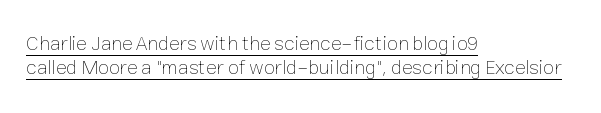
Q: Is the text bold? A: No.
Q: Is the text italic (slanted)? A: No, it is upright.
Q: Is the text underlined? A: Yes.
Q: How is the paragraph aligned? A: Left-aligned.
Q: Is the spacing between letters normal or unusually wide? A: Normal.
